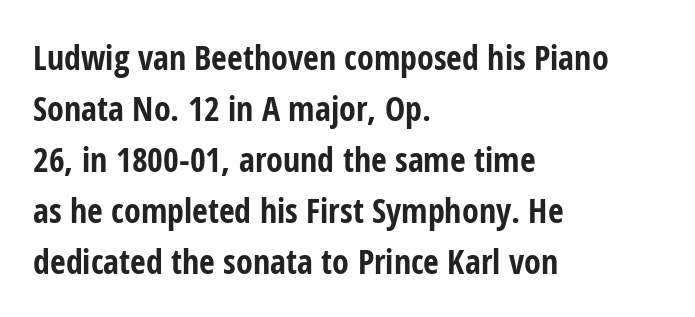
The text block is weighted toward the left margin, trailing off unevenly rightward. Rendered with straight, roman letterforms. The type is set solid horizontally, with unmodified tracking. Each glyph is drawn with heavy, bold strokes.
